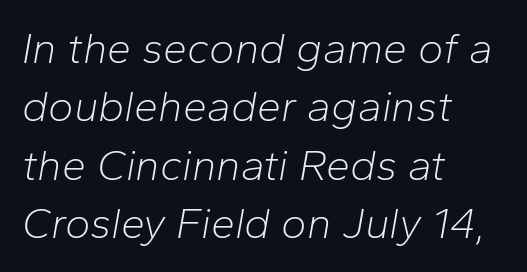
Q: Is the text bold? A: No.
Q: Is the text italic (slanted)? A: Yes, it leans right by about 10 degrees.
Q: Is the text underlined? A: No.
Q: How is the paragraph aligned? A: Left-aligned.
Q: Is the spacing between letters normal or unusually wide? A: Normal.
Q: Is the spacing between lines tight, normal or loose? A: Normal.
Q: Width (condensed, normal, or wide)? A: Normal.
Q: Stroke contrast? A: Low.
Q: x-height? A: Medium.
Q: Monospaced? A: No.
